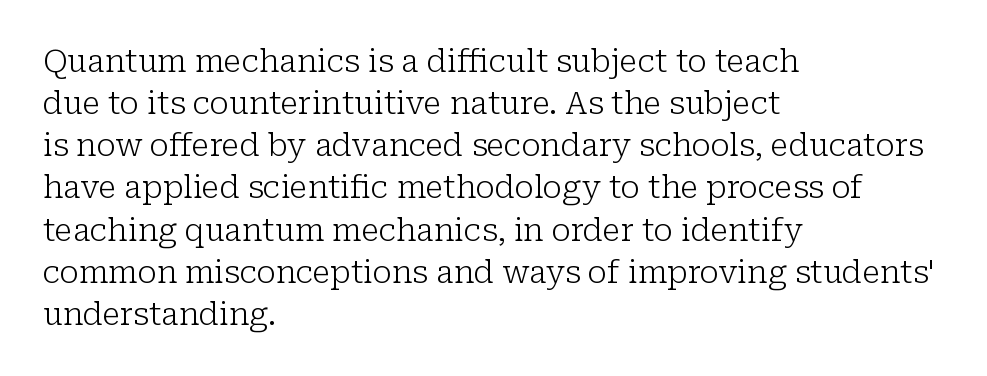
{"serif": "yes", "italic": "no", "bold": "no", "weight": "light", "width": "normal", "stroke_contrast": "low", "x_height": "medium", "monospaced": "no", "underline": "no", "align": "left", "line_spacing": "normal", "line_spacing_ratio": 1.36, "letter_spacing": "normal", "letter_spacing_em": 0.0, "glyph_px": 31}
